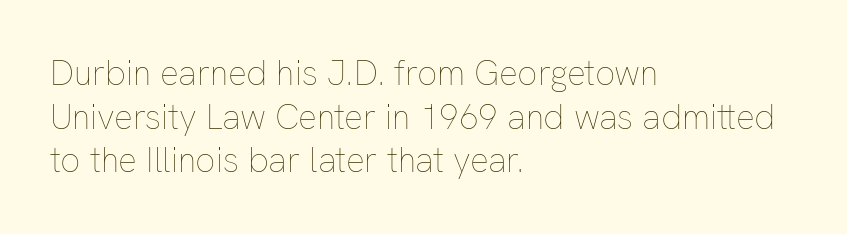
Q: Is the text bold? A: No.
Q: Is the text italic (slanted)? A: No, it is upright.
Q: Is the text underlined? A: No.
Q: How is the paragraph aligned? A: Left-aligned.
Q: Is the spacing between letters normal or unusually wide? A: Normal.
Q: Is the spacing between lines tight, normal or loose? A: Normal.
Q: Width (condensed, normal, or wide)? A: Normal.
Q: Stroke contrast? A: Low.
Q: x-height? A: Medium.
Q: Monospaced? A: No.
